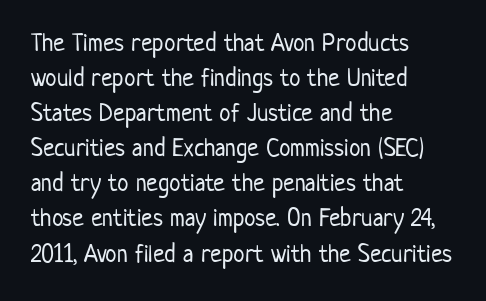
Q: Is the text bold? A: No.
Q: Is the text italic (slanted)? A: No, it is upright.
Q: Is the text underlined? A: No.
Q: How is the paragraph aligned? A: Left-aligned.
Q: Is the spacing between letters normal or unusually wide? A: Normal.
Q: Is the spacing between lines tight, normal or loose? A: Normal.
